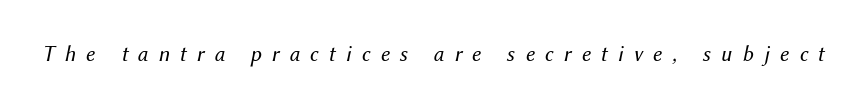
Stroke thickness stays within the range of a standard reading face or lighter. Substantial extra tracking has been applied to these lines. The foot of each line stays bare and open. Designer's note — italics engaged.
